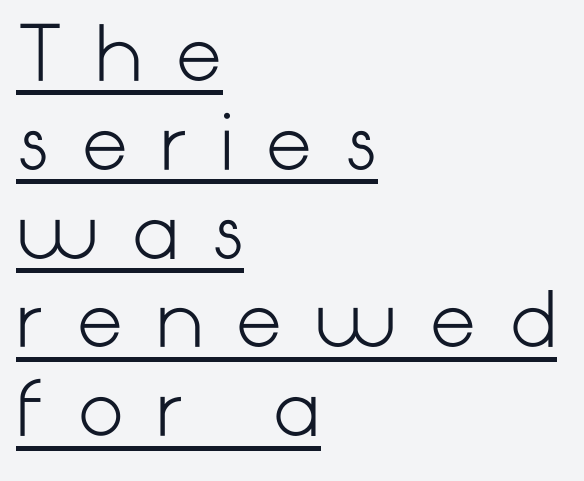
{"serif": "no", "italic": "no", "bold": "no", "weight": "light", "width": "normal", "stroke_contrast": "low", "x_height": "medium", "underline": "yes", "align": "left", "line_spacing_ratio": 1.2, "letter_spacing": "wide", "letter_spacing_em": 0.43, "glyph_px": 74}
